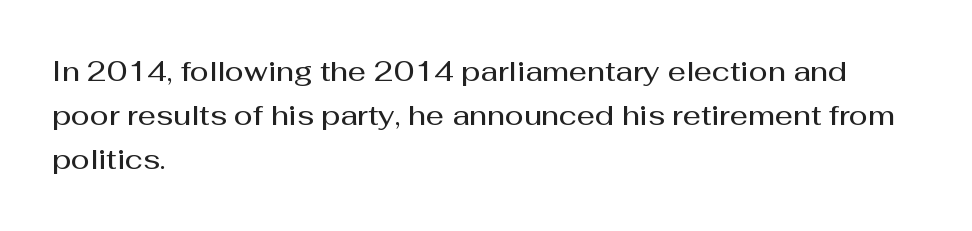
Ordinary non-slanted type is in use. The paragraph shown leans on its left margin. A normal amount of white space separates one row of letters from the next. A clean baseline with only descenders dipping below it. A bit beefed up — I'd call it semibold rather than bold. A sans-serif font was chosen for this passage.
